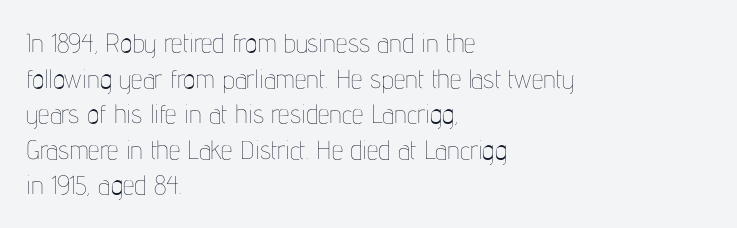
{"italic": "no", "bold": "no", "underline": "no", "align": "left", "line_spacing": "normal", "line_spacing_ratio": 1.37, "letter_spacing": "normal", "letter_spacing_em": 0.0, "glyph_px": 26}
